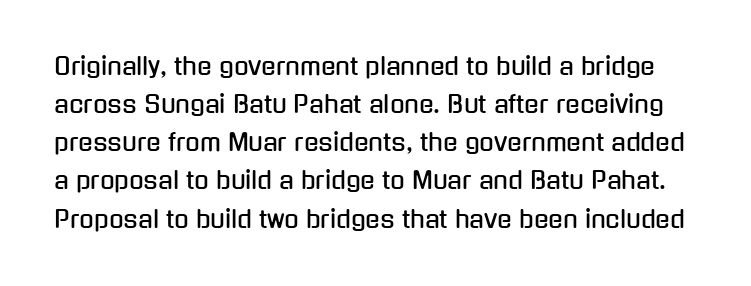
Q: Is the text italic (slanted)? A: No, it is upright.
Q: Is the text underlined? A: No.
Q: Is the spacing between letters normal or unusually wide? A: Normal.
Q: Is the spacing between lines tight, normal or loose? A: Normal.
